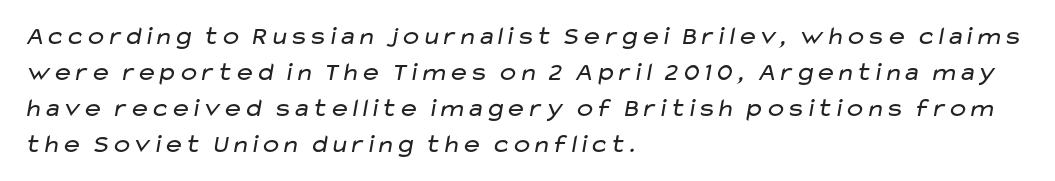
Q: Is the text bold? A: No.
Q: Is the text underlined? A: No.
Q: How is the paragraph aligned? A: Left-aligned.
Q: Is the spacing between letters normal or unusually wide? A: Normal.
Q: Is the spacing between lines tight, normal or loose? A: Normal.
